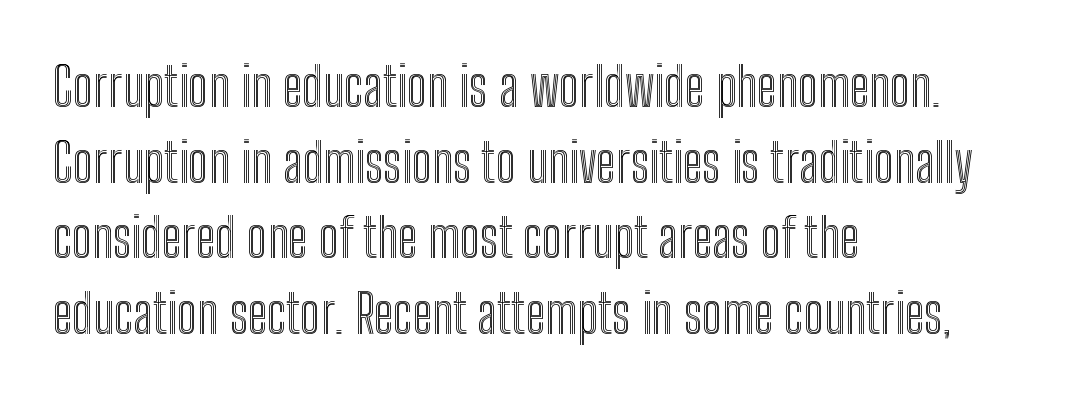
Q: Is the text italic (slanted)? A: No, it is upright.
Q: Is the text underlined? A: No.
Q: How is the paragraph aligned? A: Left-aligned.
Q: Is the spacing between letters normal or unusually wide? A: Normal.
Q: Is the spacing between lines tight, normal or loose? A: Normal.
Q: Width (condensed, normal, or wide)? A: Condensed.
Q: x-height? A: Medium.
Q: Monospaced? A: No.
